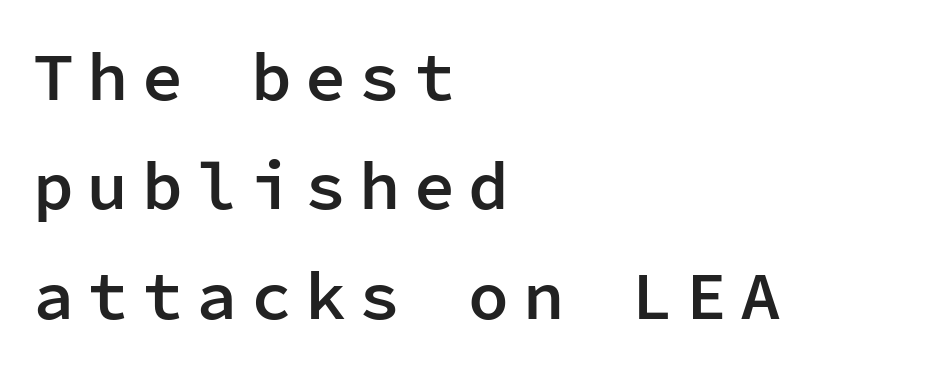
Q: Is the text bold? A: Semi-bold.
Q: Is the text italic (slanted)? A: No, it is upright.
Q: Is the typeface a serif or a sans-serif typeface? A: Sans-serif.
Q: Is the text underlined? A: No.
Q: How is the paragraph aligned? A: Left-aligned.
Q: Is the spacing between letters normal or unusually wide? A: Unusually wide.
Q: Is the spacing between lines tight, normal or loose? A: Normal.
Q: Width (condensed, normal, or wide)? A: Normal.
Q: Stroke contrast? A: Low.
Q: x-height? A: Medium.
Q: Monospaced? A: Yes.
